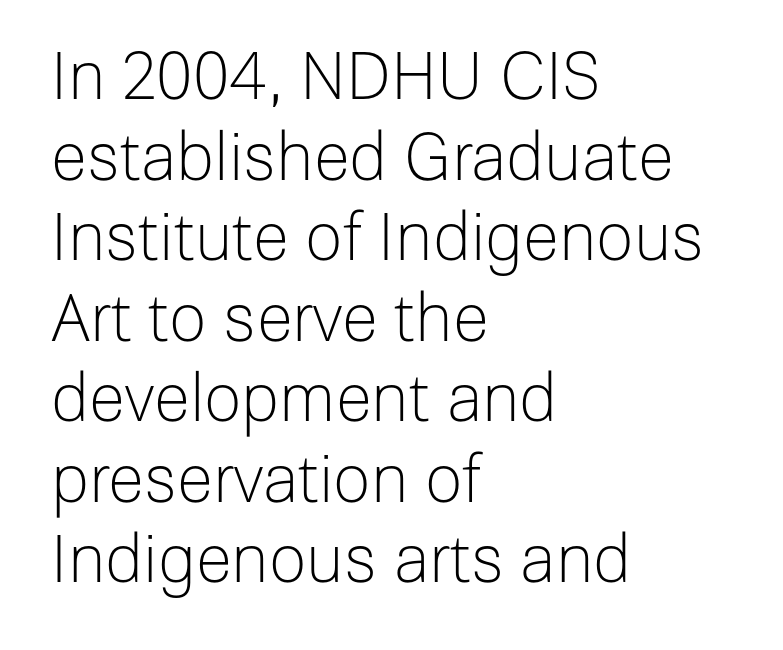
The image shows 66 px light sans-serif type, upright; set left-aligned, line spacing 1.22x, normal letter spacing, not underlined; low stroke contrast and a medium x-height.
